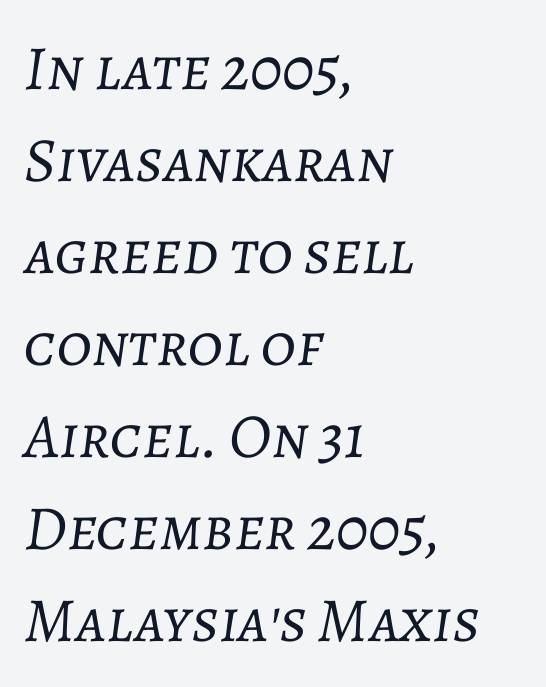
{"italic": "yes", "lean": "right", "slant_degrees": 7, "bold": "no", "weight": "light", "width": "normal", "stroke_contrast": "low", "x_height": "medium", "monospaced": "no", "underline": "no", "align": "left", "line_spacing": "normal", "line_spacing_ratio": 1.46, "letter_spacing": "normal", "letter_spacing_em": 0.0, "glyph_px": 63}
